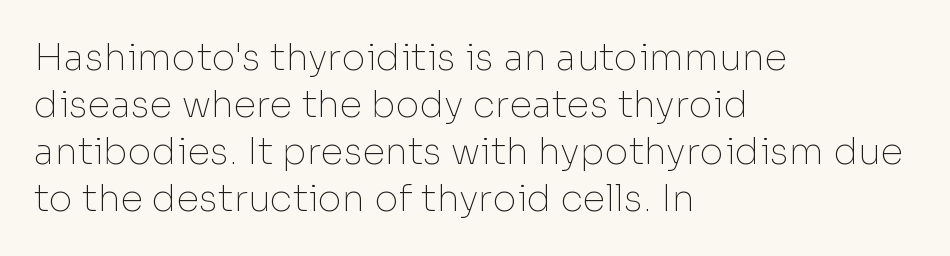
Q: Is the text bold? A: No.
Q: Is the text italic (slanted)? A: No, it is upright.
Q: Is the typeface a serif or a sans-serif typeface? A: Sans-serif.
Q: Is the text underlined? A: No.
Q: How is the paragraph aligned? A: Left-aligned.
Q: Is the spacing between letters normal or unusually wide? A: Normal.
Q: Is the spacing between lines tight, normal or loose? A: Normal.
Q: Width (condensed, normal, or wide)? A: Normal.
Q: Stroke contrast? A: Low.
Q: x-height? A: Medium.
Q: Monospaced? A: No.
